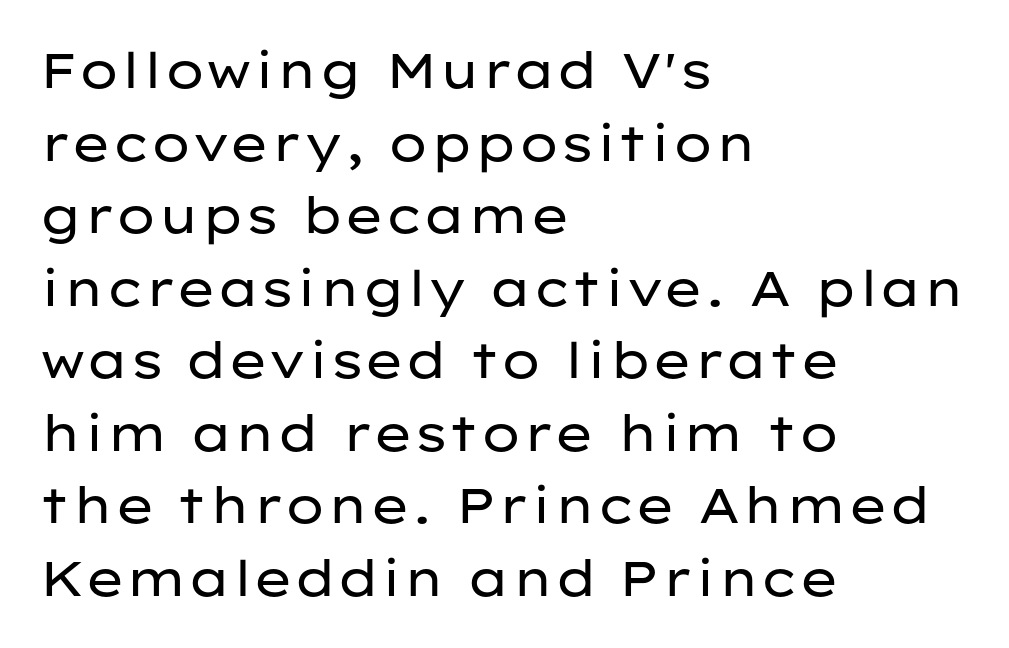
Q: Is the text bold? A: No.
Q: Is the text italic (slanted)? A: No, it is upright.
Q: Is the typeface a serif or a sans-serif typeface? A: Sans-serif.
Q: Is the text underlined? A: No.
Q: How is the paragraph aligned? A: Left-aligned.
Q: Is the spacing between letters normal or unusually wide? A: Normal.
Q: Is the spacing between lines tight, normal or loose? A: Normal.
Q: Width (condensed, normal, or wide)? A: Wide.
Q: Stroke contrast? A: Low.
Q: x-height? A: Medium.
Q: Monospaced? A: No.
